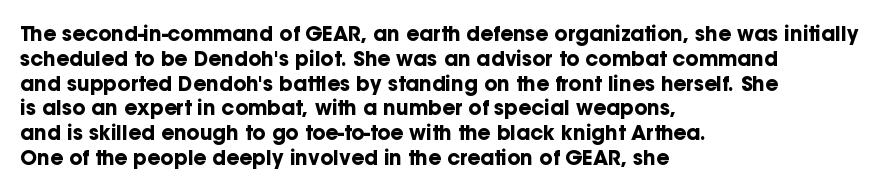
Q: Is the text bold? A: Yes.
Q: Is the text italic (slanted)? A: No, it is upright.
Q: Is the text underlined? A: No.
Q: How is the paragraph aligned? A: Left-aligned.
Q: Is the spacing between letters normal or unusually wide? A: Normal.
